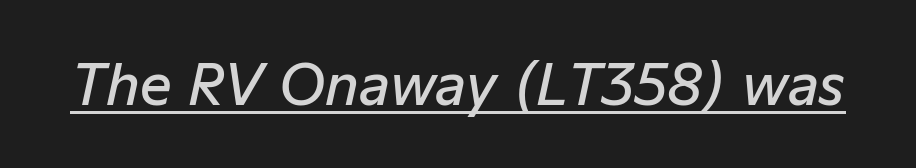
The image shows 56 px semibold type, italic (leaning right); set normal letter spacing, underlined; low stroke contrast and a medium x-height.
